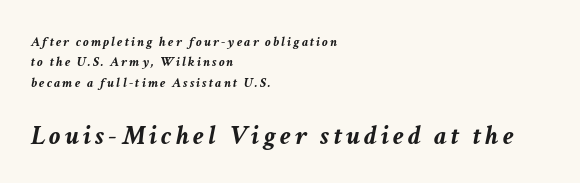
Q: Is the text bold? A: Yes.
Q: Is the text italic (slanted)? A: Yes, it leans right by about 11 degrees.
Q: Is the text underlined? A: No.
Q: How is the paragraph aligned? A: Left-aligned.
Q: Is the spacing between lines tight, normal or loose? A: Normal.
Q: Which block of text is set in a larger size, the first (top) or the second (bottom)? A: The second (bottom) one.
Q: Width (condensed, normal, or wide)? A: Normal.
Q: Stroke contrast? A: Low.
Q: x-height? A: Medium.
Q: Monospaced? A: No.
